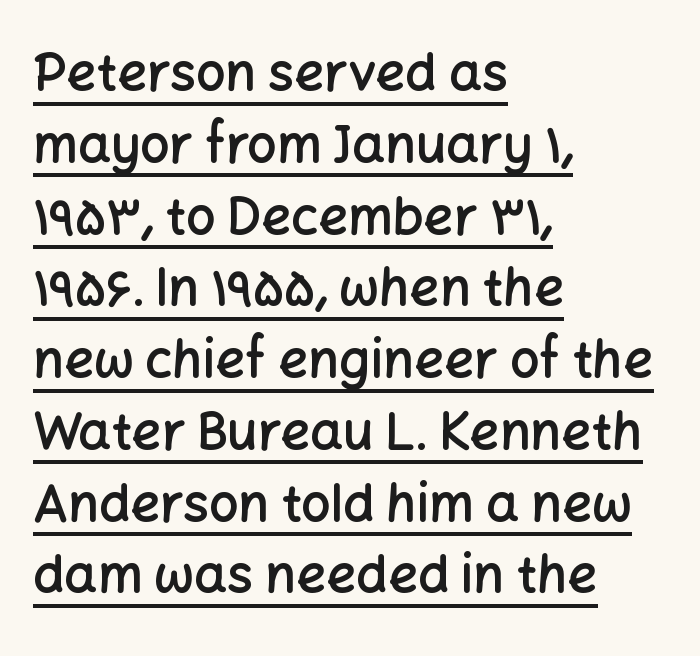
Q: Is the text bold? A: Semi-bold.
Q: Is the text italic (slanted)? A: No, it is upright.
Q: Is the typeface a serif or a sans-serif typeface? A: Sans-serif.
Q: Is the text underlined? A: Yes.
Q: How is the paragraph aligned? A: Left-aligned.
Q: Is the spacing between letters normal or unusually wide? A: Normal.
Q: Is the spacing between lines tight, normal or loose? A: Normal.
Q: Width (condensed, normal, or wide)? A: Normal.
Q: Stroke contrast? A: Low.
Q: x-height? A: Medium.
Q: Monospaced? A: No.
